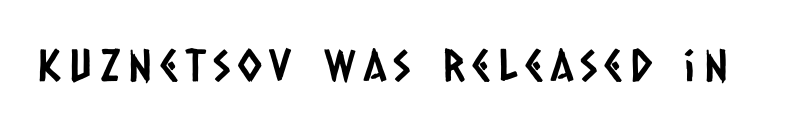
The image shows 44 px condensed sans-serif type; set not underlined; low stroke contrast and a large x-height.
